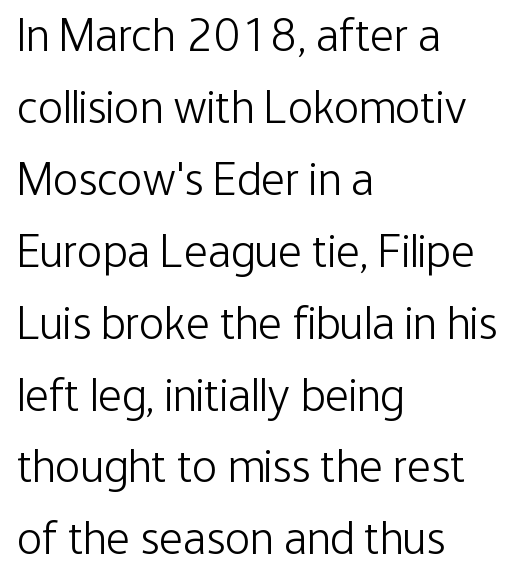
The typography opts for an upright posture over an oblique one. Inter-character spacing is left at the font's built-in metrics. A typesetter would call this proportional, since set widths differ per character. The passage shown stacks its lines at a standard gap. A typesetter would label this face a sans.
